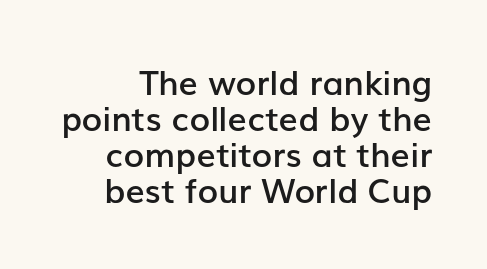
The image shows 34 px semibold sans-serif type, upright; set tight line spacing (1.06x), normal letter spacing, not underlined; low stroke contrast and a medium x-height.
